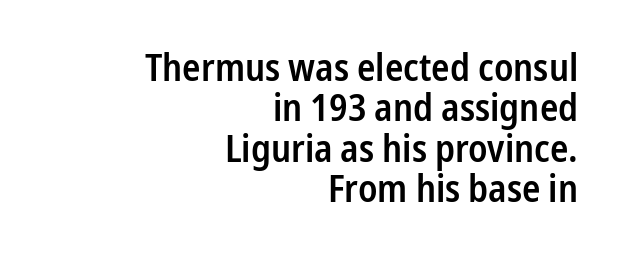
{"serif": "no", "italic": "no", "bold": "semi", "weight": "semibold", "width": "condensed", "stroke_contrast": "low", "x_height": "medium", "monospaced": "no", "underline": "no", "align": "right", "line_spacing": "tight", "line_spacing_ratio": 1.06, "letter_spacing": "normal", "letter_spacing_em": 0.0, "glyph_px": 38}
